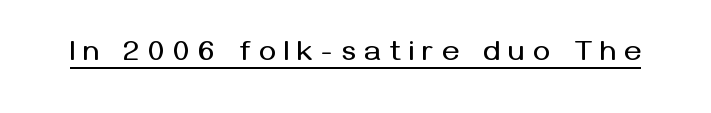
The image shows 29 px sans-serif type, upright; set unusually wide letter spacing (+0.29 em), underlined; medium stroke contrast and a medium x-height.
